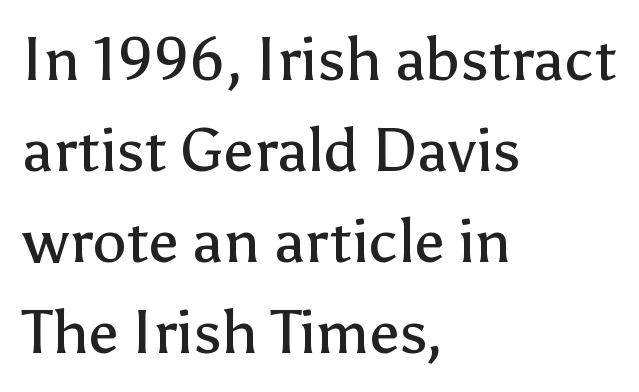
Q: Is the text bold? A: No.
Q: Is the text italic (slanted)? A: No, it is upright.
Q: Is the typeface a serif or a sans-serif typeface? A: Sans-serif.
Q: Is the text underlined? A: No.
Q: How is the paragraph aligned? A: Left-aligned.
Q: Is the spacing between letters normal or unusually wide? A: Normal.
Q: Is the spacing between lines tight, normal or loose? A: Normal.
Q: Width (condensed, normal, or wide)? A: Normal.
Q: Stroke contrast? A: Low.
Q: x-height? A: Medium.
Q: Monospaced? A: No.
